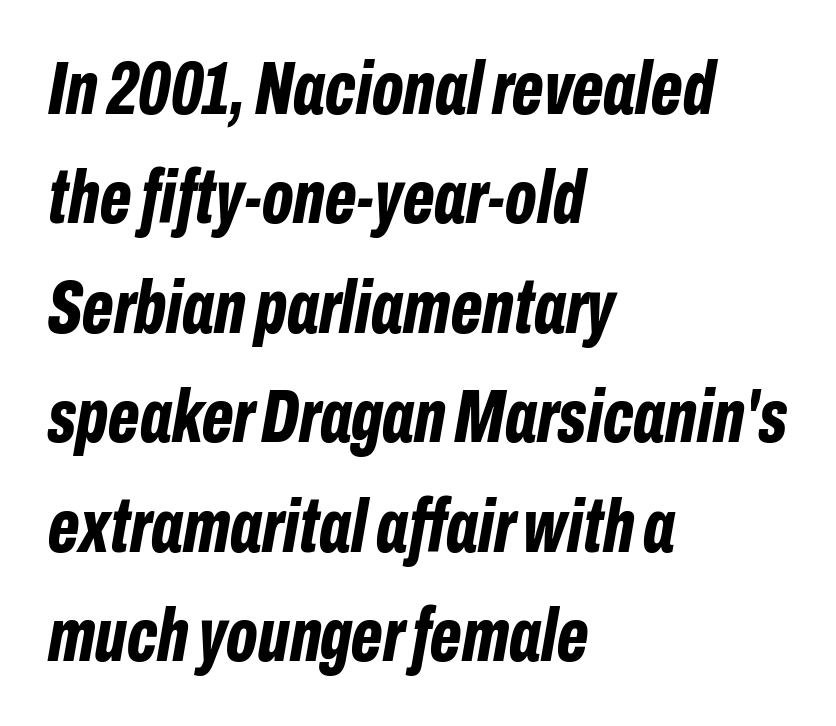
Q: Is the text bold? A: Yes.
Q: Is the text italic (slanted)? A: Yes, it leans right by about 10 degrees.
Q: Is the text underlined? A: No.
Q: How is the paragraph aligned? A: Left-aligned.
Q: Is the spacing between letters normal or unusually wide? A: Normal.
Q: Is the spacing between lines tight, normal or loose? A: Normal.
Q: Width (condensed, normal, or wide)? A: Condensed.
Q: Stroke contrast? A: Low.
Q: x-height? A: Medium.
Q: Monospaced? A: No.
